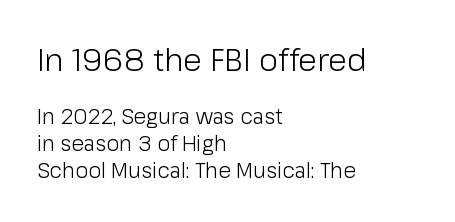
Observe the absence of serifs on each vertical stroke in this sample. Here the first block reads like a headline and the second like body copy. Compared with typical body copy, the letter spacing here is the same. Stems and bowls with no extra thickness — not bold. A typesetter would call this proportional, since set widths differ per character.
